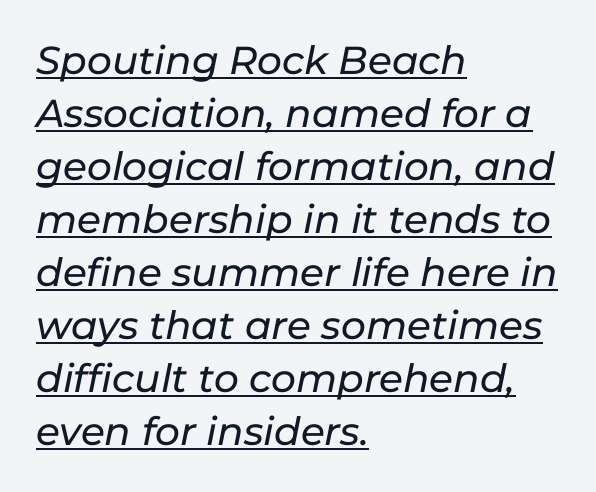
The leading is moderate, giving the passage an even texture. You can tell it's italic because the verticals aren't actually vertical. You can see a thin bar hugging the bottom of the glyphs. Here the designer chose a conventional face with non-uniform glyph widths.
